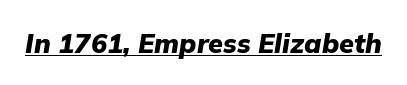
The image shows 27 px bold type, italic (leaning right); set normal letter spacing, underlined.
